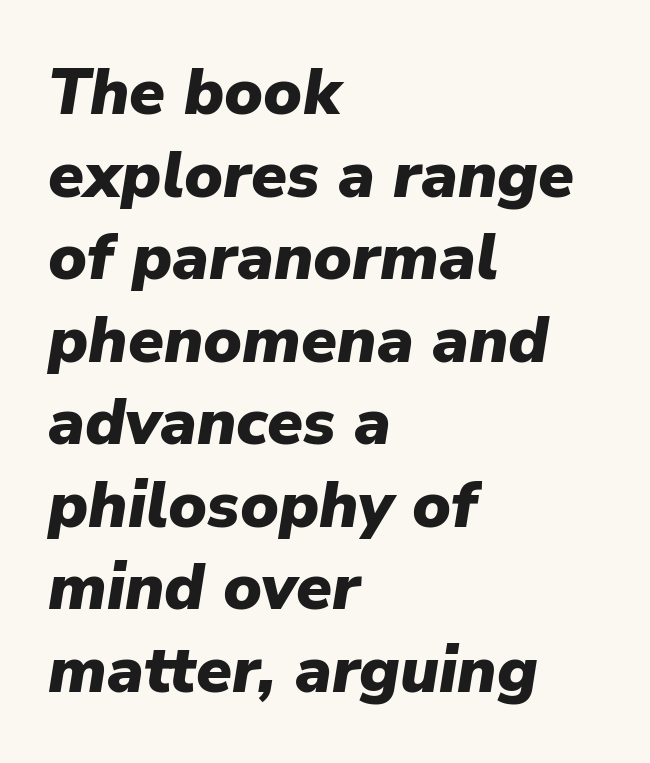
{"italic": "yes", "lean": "right", "slant_degrees": 9, "bold": "yes", "weight": "heavy", "width": "normal", "stroke_contrast": "low", "x_height": "medium", "monospaced": "no", "underline": "no", "align": "left", "line_spacing": "normal", "line_spacing_ratio": 1.27, "letter_spacing": "normal", "letter_spacing_em": 0.0, "glyph_px": 65}
